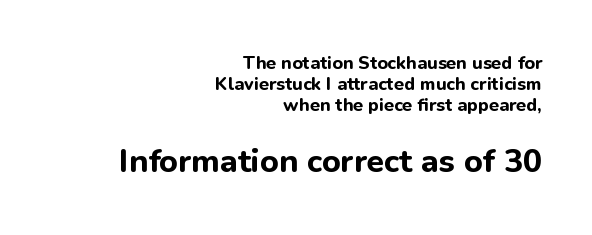
The image shows 32 px bold sans-serif type, upright; set right-aligned, line spacing 1.18x, normal letter spacing, not underlined; the second (bottom) block is 1.78x larger; low stroke contrast and a medium x-height.
